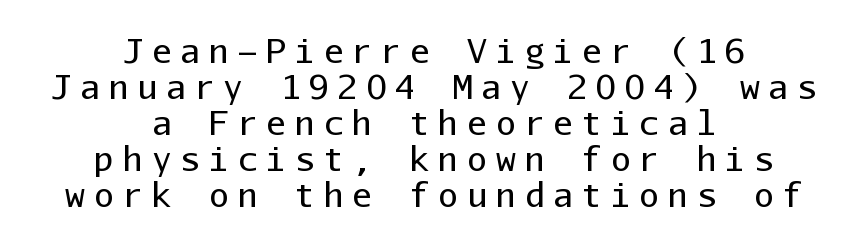
You can tell from the bare stems that sans-serif type was used. Layout note: lines centered. This rendering widens character spacing well past its baseline value. Stroke thickness stays within the range of a standard reading face or lighter.
